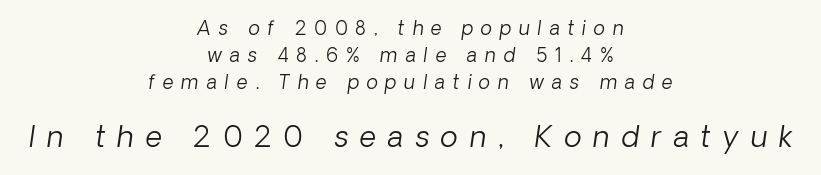
Q: Is the text bold? A: No.
Q: Is the text italic (slanted)? A: Yes, it leans right by about 8 degrees.
Q: Is the text underlined? A: No.
Q: How is the paragraph aligned? A: Centered.
Q: Is the spacing between letters normal or unusually wide? A: Unusually wide.
Q: Is the spacing between lines tight, normal or loose? A: Normal.
Q: Which block of text is set in a larger size, the first (top) or the second (bottom)? A: The second (bottom) one.
Q: Width (condensed, normal, or wide)? A: Normal.
Q: Stroke contrast? A: Low.
Q: x-height? A: Medium.
Q: Monospaced? A: No.
